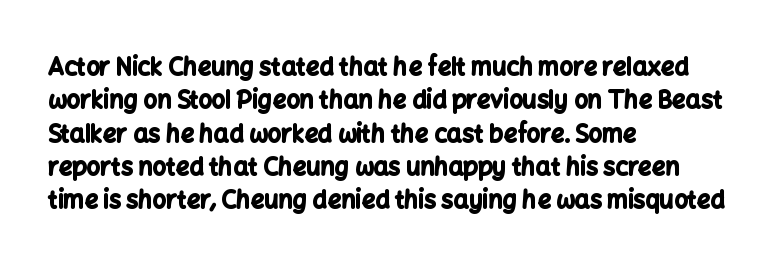
Q: Is the text bold? A: Yes.
Q: Is the text italic (slanted)? A: No, it is upright.
Q: Is the text underlined? A: No.
Q: How is the paragraph aligned? A: Left-aligned.
Q: Is the spacing between letters normal or unusually wide? A: Normal.
Q: Is the spacing between lines tight, normal or loose? A: Normal.
